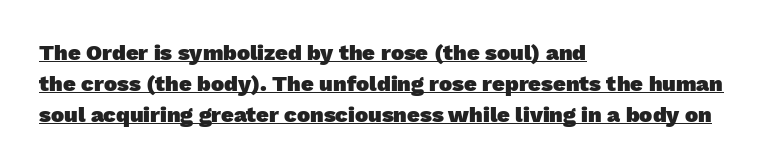
The image shows 22 px bold type; set left-aligned, normal line spacing (1.4x), normal letter spacing, underlined.
